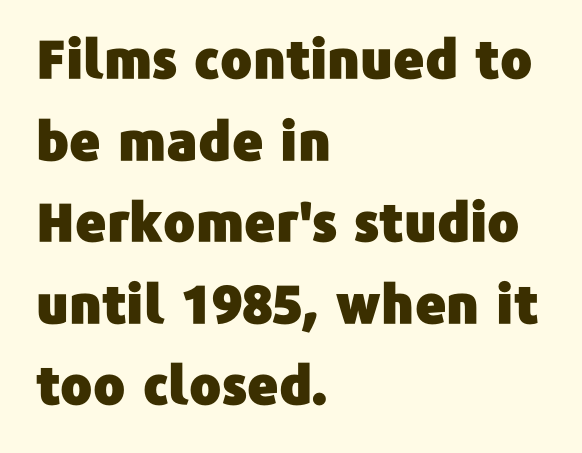
The image shows 53 px sans-serif type, upright; set left-aligned, normal line spacing (1.54x), normal letter spacing, not underlined; low stroke contrast and a medium x-height.
